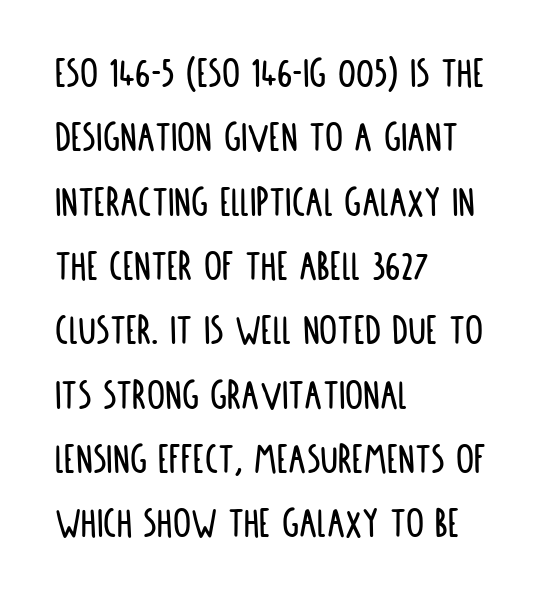
The image shows 45 px condensed sans-serif type, upright; set left-aligned, normal line spacing (1.43x), normal letter spacing, not underlined; low stroke contrast and a large x-height.
